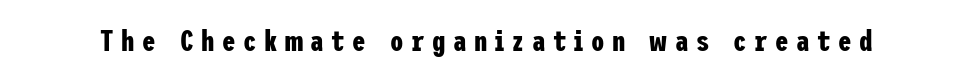
{"serif": "no", "italic": "no", "bold": "yes", "weight": "bold", "width": "condensed", "stroke_contrast": "low", "x_height": "medium", "underline": "no", "letter_spacing": "wide", "letter_spacing_em": 0.25, "glyph_px": 30}
